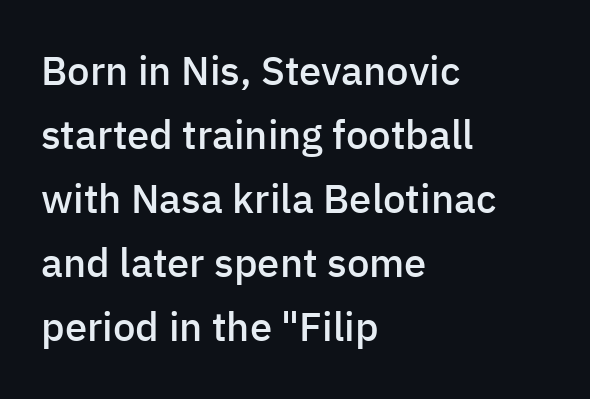
The image shows 40 px semibold sans-serif type, upright; set left-aligned, normal line spacing (1.6x), normal letter spacing, not underlined; low stroke contrast and a medium x-height.
